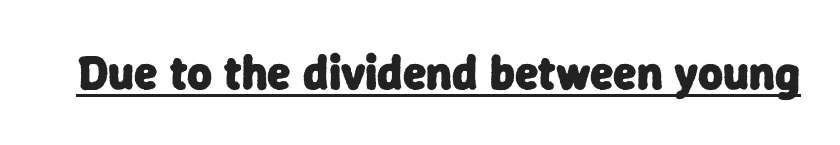
The image shows 48 px heavy sans-serif type; set normal letter spacing, underlined; low stroke contrast and a medium x-height.
